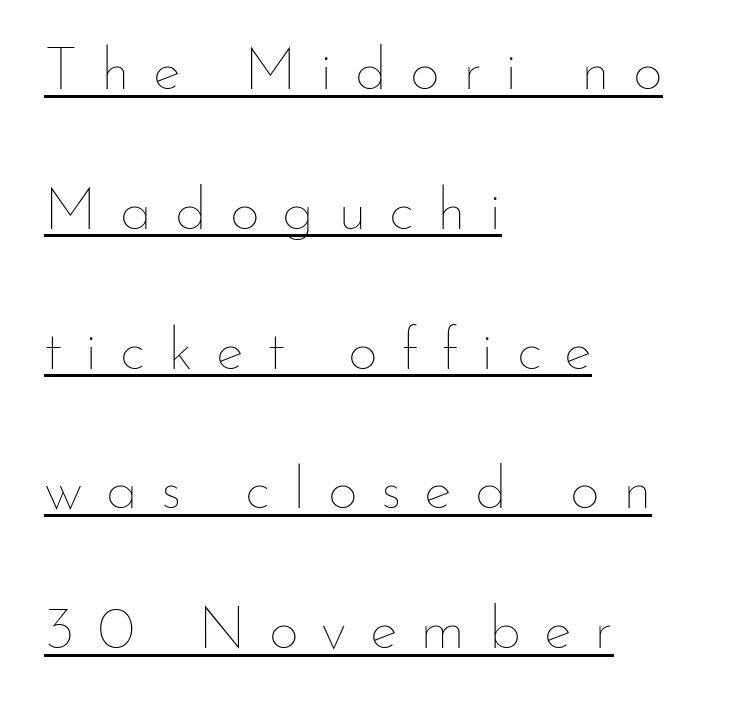
Q: Is the text bold? A: No.
Q: Is the text italic (slanted)? A: No, it is upright.
Q: Is the text underlined? A: Yes.
Q: How is the paragraph aligned? A: Left-aligned.
Q: Is the spacing between letters normal or unusually wide? A: Unusually wide.
Q: Is the spacing between lines tight, normal or loose? A: Loose.
Q: Width (condensed, normal, or wide)? A: Normal.
Q: Stroke contrast? A: Low.
Q: x-height? A: Small.
Q: Monospaced? A: No.
